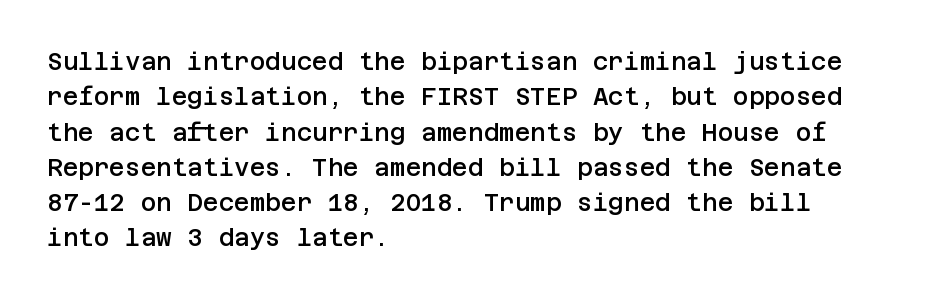
Q: Is the text bold? A: Semi-bold.
Q: Is the text italic (slanted)? A: No, it is upright.
Q: Is the text underlined? A: No.
Q: How is the paragraph aligned? A: Left-aligned.
Q: Is the spacing between letters normal or unusually wide? A: Normal.
Q: Is the spacing between lines tight, normal or loose? A: Normal.
